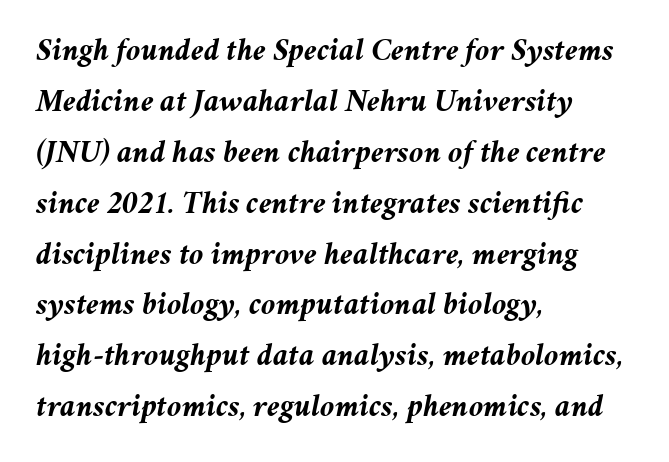
The image shows 32 px semibold type, italic (leaning right); set left-aligned, normal line spacing (1.59x), normal letter spacing, not underlined; medium stroke contrast and a medium x-height.
